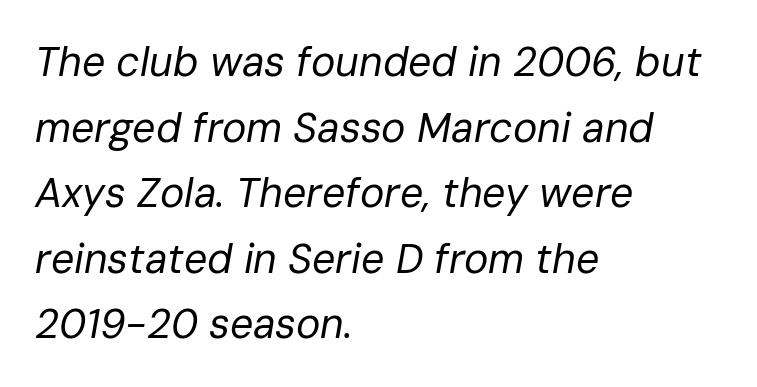
The image shows 41 px regular-weight type, italic (leaning right); set left-aligned, normal line spacing (1.6x), normal letter spacing, not underlined; low stroke contrast and a medium x-height.
